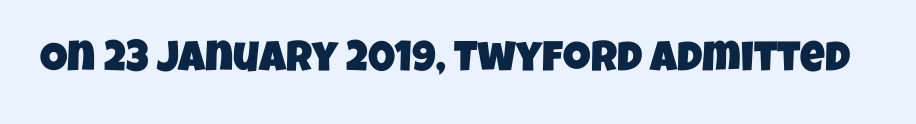
Q: Is the typeface a serif or a sans-serif typeface? A: Sans-serif.
Q: Is the text underlined? A: No.
Q: Is the spacing between letters normal or unusually wide? A: Normal.
Q: Width (condensed, normal, or wide)? A: Condensed.
Q: Stroke contrast? A: Low.
Q: x-height? A: Large.
Q: Monospaced? A: No.
